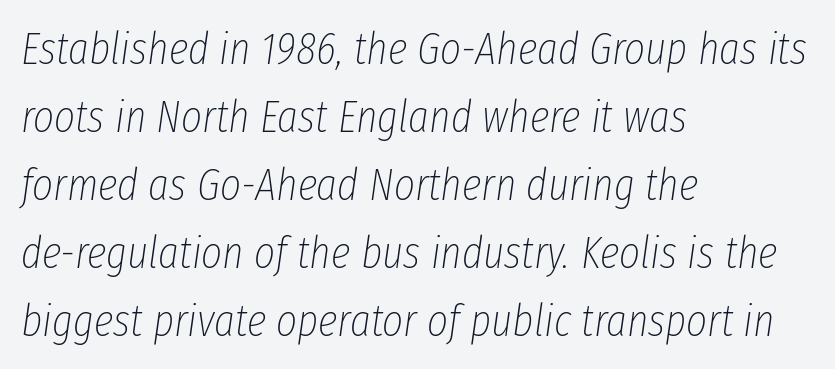
{"italic": "yes", "lean": "right", "slant_degrees": 8, "bold": "no", "weight": "thin", "width": "condensed", "stroke_contrast": "low", "x_height": "medium", "monospaced": "no", "underline": "no", "align": "left", "line_spacing": "normal", "line_spacing_ratio": 1.51, "letter_spacing": "normal", "letter_spacing_em": 0.0, "glyph_px": 45}
